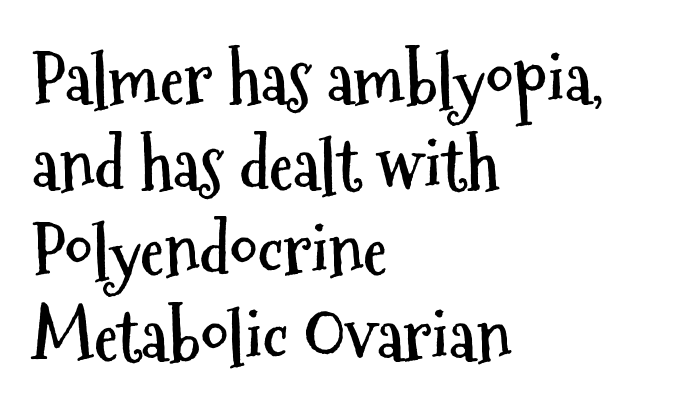
Font category for this specimen: sans-serif. Where is the straight margin? On the left. Stroke thickness is high; the sample reads as a true bold. A typesetter would mark this as roman, not italic. Anything drawn beneath the words? Only blank space.
